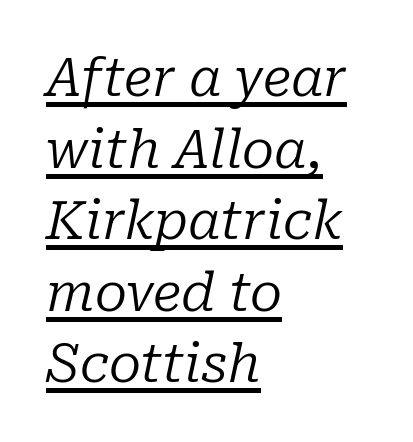
Q: Is the text bold? A: No.
Q: Is the text italic (slanted)? A: Yes, it leans right by about 10 degrees.
Q: Is the typeface a serif or a sans-serif typeface? A: Serif.
Q: Is the text underlined? A: Yes.
Q: How is the paragraph aligned? A: Left-aligned.
Q: Is the spacing between letters normal or unusually wide? A: Normal.
Q: Is the spacing between lines tight, normal or loose? A: Normal.
Q: Width (condensed, normal, or wide)? A: Normal.
Q: Stroke contrast? A: Low.
Q: x-height? A: Medium.
Q: Monospaced? A: No.
